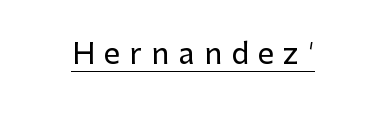
{"serif": "no", "italic": "no", "width": "normal", "stroke_contrast": "low", "x_height": "medium", "monospaced": "no", "underline": "yes", "letter_spacing": "wide", "letter_spacing_em": 0.32, "glyph_px": 29}
